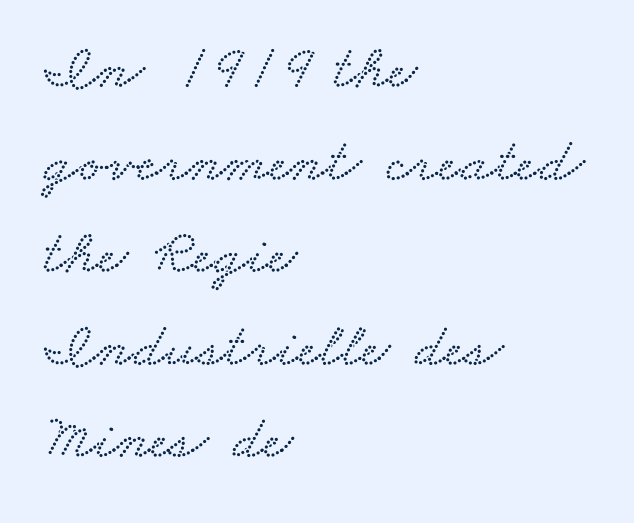
Alignment: flush left. Spacing verdict: proportional, widths tailored to each character. Is the letter spacing exaggerated? No — it looks like the ordinary default. One glance says typical: line gaps are just what's usual. The string is rendered with underlining switched off.
